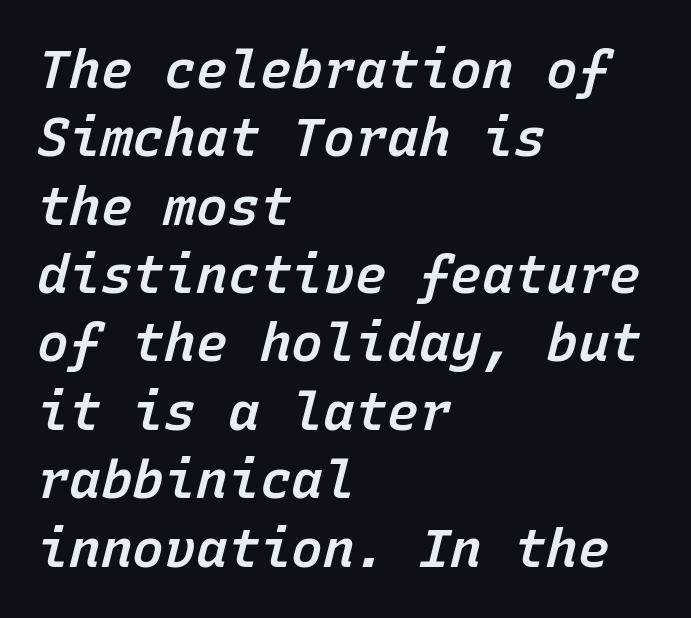
Q: Is the text bold? A: Semi-bold.
Q: Is the text italic (slanted)? A: Yes, it leans right by about 15 degrees.
Q: Is the text underlined? A: No.
Q: How is the paragraph aligned? A: Left-aligned.
Q: Is the spacing between letters normal or unusually wide? A: Normal.
Q: Is the spacing between lines tight, normal or loose? A: Normal.
Q: Width (condensed, normal, or wide)? A: Normal.
Q: Stroke contrast? A: Low.
Q: x-height? A: Medium.
Q: Monospaced? A: Yes.
